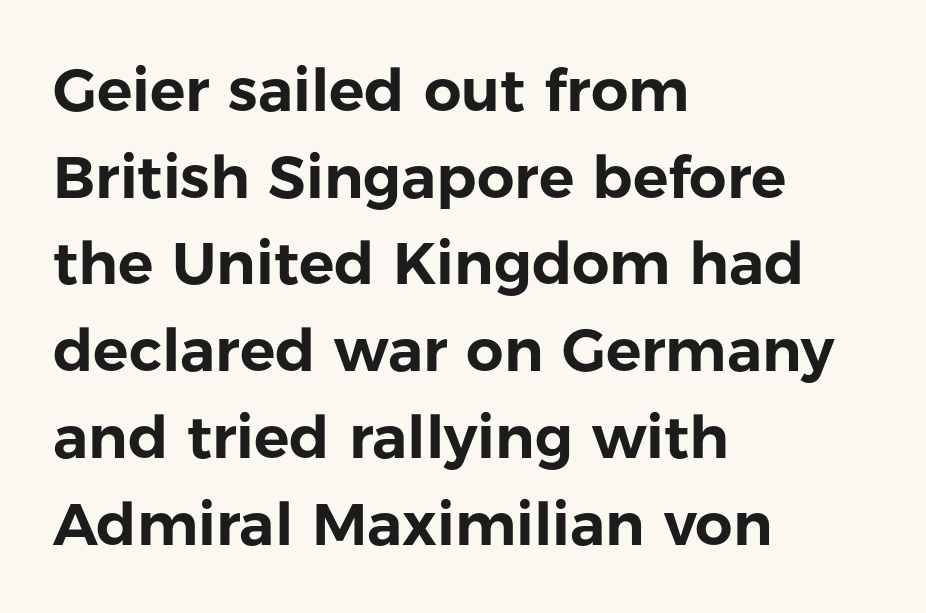
Does extra space separate the letters? No, they use regular spacing. Baseline-to-baseline distance is the conventional proportion of letter height. To sum up the face: it is a sans, with no serifs. Character widths vary here, with narrow letters taking less room than wide ones. Left-aligned paragraph, ragged on the right. Clear beneath every line of the passage.
